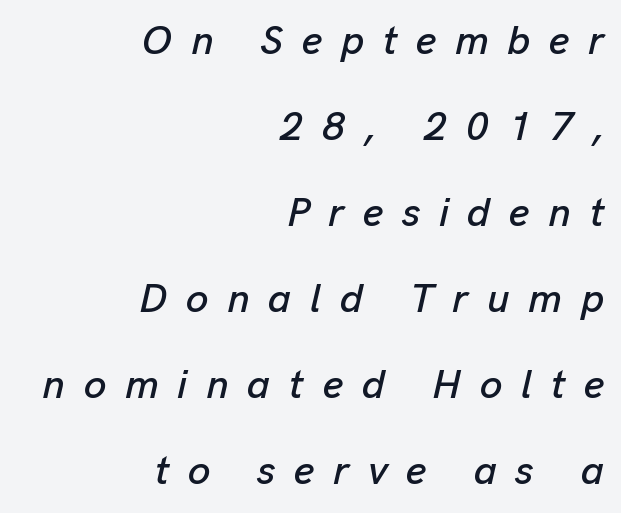
Words float on clear page, feet unadorned. When letters slant like this, we call the style italic. The lines in this sample share a right terminus and differ only in where they begin. Short note: letters widely spaced. You could not count columns in this text — the font is proportionally spaced.
